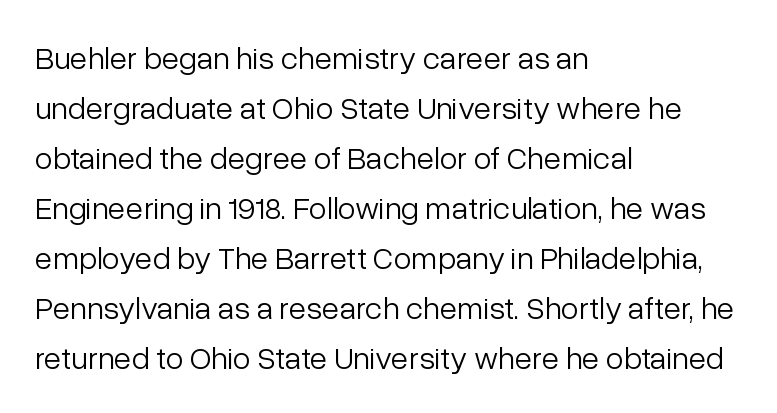
The image shows 32 px light sans-serif type, upright; set left-aligned, normal line spacing (1.56x), normal letter spacing, not underlined; low stroke contrast and a medium x-height.
